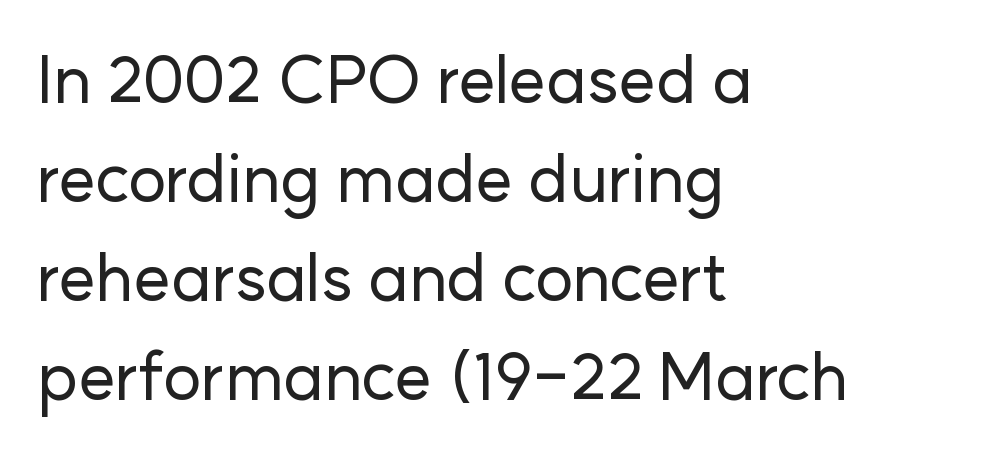
The image shows 66 px sans-serif type, upright; set left-aligned, normal line spacing (1.5x), normal letter spacing, not underlined; low stroke contrast and a medium x-height.
